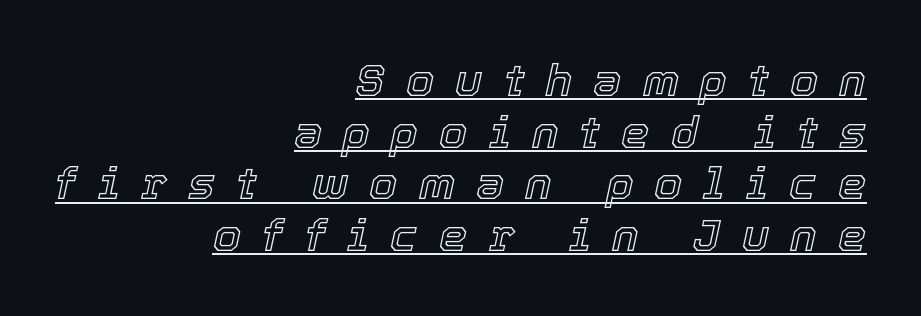
The image shows 45 px text type, italic (leaning right); set right-aligned, tight line spacing (1.15x), unusually wide letter spacing (+0.47 em), underlined; a medium x-height.
